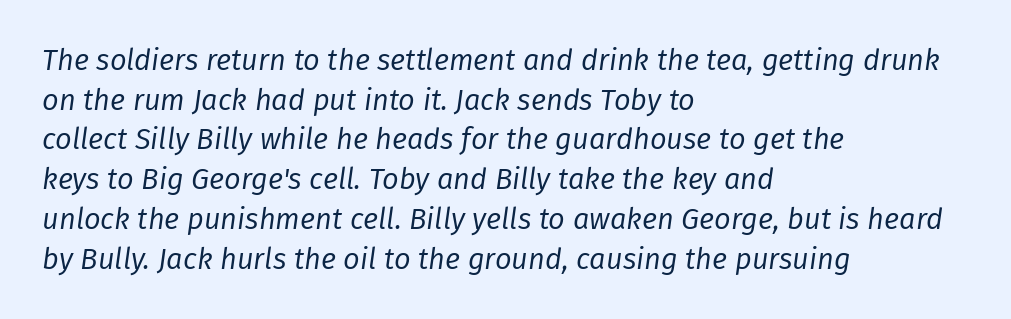
A typesetter would call this proportional, since set widths differ per character. What's the leading like? Ordinary, nothing unusual. Lines of text with bare space underneath. There's an unmistakable incline to the writing here. No chunkiness to these letters — they're not bold.
